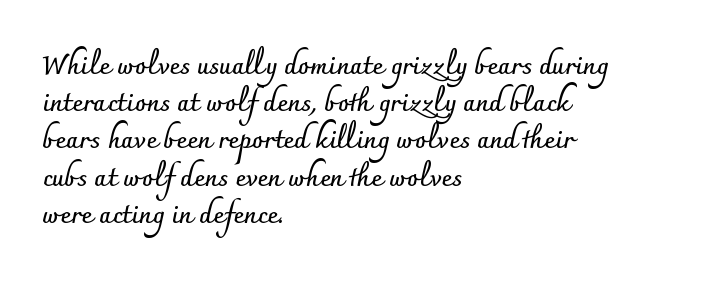
Q: Is the text bold? A: Yes.
Q: Is the text italic (slanted)? A: Yes.
Q: Is the text underlined? A: No.
Q: How is the paragraph aligned? A: Left-aligned.
Q: Is the spacing between letters normal or unusually wide? A: Normal.
Q: Is the spacing between lines tight, normal or loose? A: Normal.
